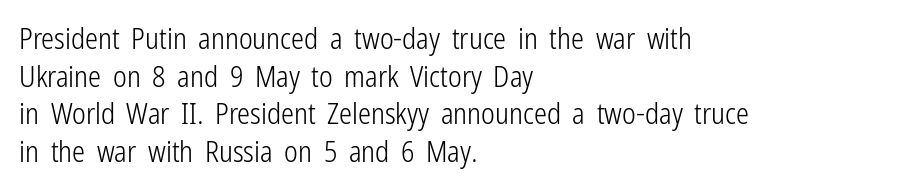
The image shows 29 px light, condensed sans-serif type, upright; set left-aligned, normal line spacing (1.3x), normal letter spacing, not underlined; low stroke contrast and a medium x-height.
